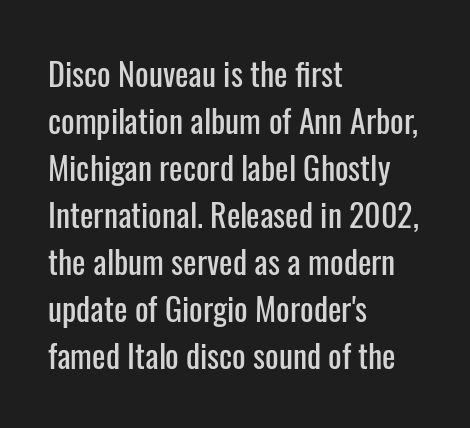
Examine the stroke ends and you'll find no serifs. The line-height multiplier appears to be the usual default. The letters advance in unequal steps, a hallmark of proportional type. Glyph-to-glyph distance matches everyday printed text. Leftover space on each line is placed entirely after the last word.
